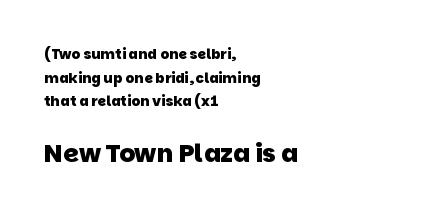
The image shows 25 px bold type; set left-aligned, normal line spacing (1.69x), normal letter spacing, not underlined; the second (bottom) block is 1.79x larger.
